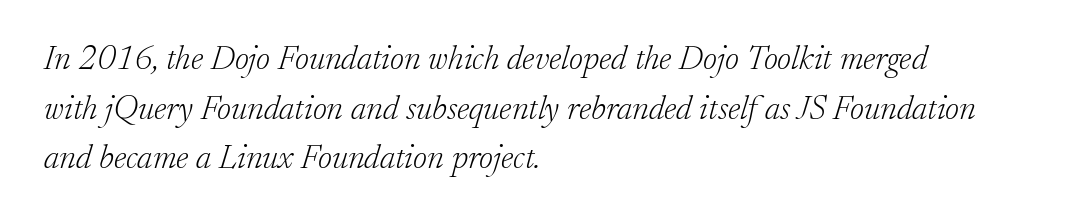
{"serif": "yes", "italic": "yes", "lean": "right", "slant_degrees": 17, "bold": "no", "weight": "light", "width": "normal", "stroke_contrast": "low", "x_height": "small", "monospaced": "no", "underline": "no", "align": "left", "line_spacing": "normal", "line_spacing_ratio": 1.46, "letter_spacing": "normal", "letter_spacing_em": 0.0, "glyph_px": 34}
